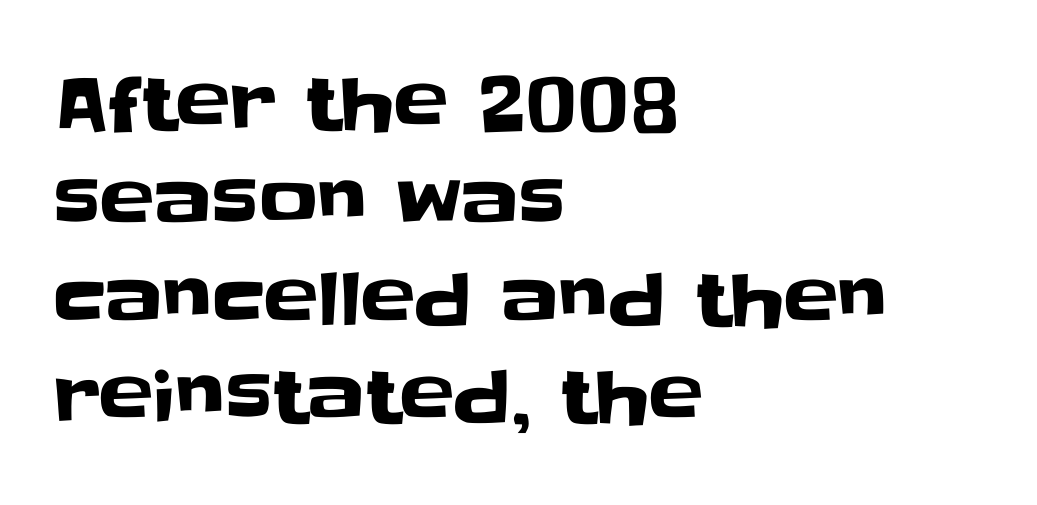
The image shows 73 px sans-serif type, upright; set left-aligned, normal line spacing (1.34x), normal letter spacing, not underlined; low stroke contrast and a large x-height.
